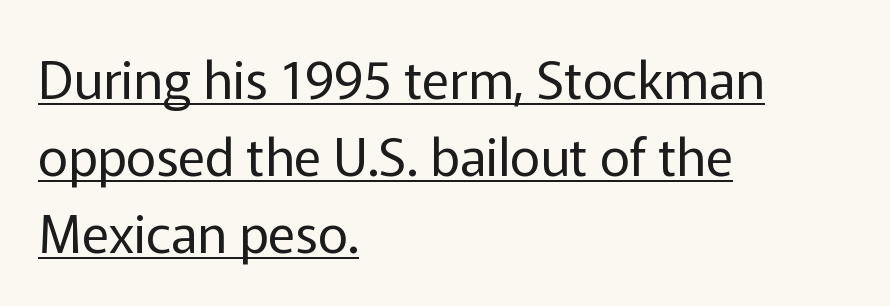
Q: Is the text bold? A: No.
Q: Is the text italic (slanted)? A: No, it is upright.
Q: Is the typeface a serif or a sans-serif typeface? A: Sans-serif.
Q: Is the text underlined? A: Yes.
Q: How is the paragraph aligned? A: Left-aligned.
Q: Is the spacing between letters normal or unusually wide? A: Normal.
Q: Is the spacing between lines tight, normal or loose? A: Normal.
Q: Width (condensed, normal, or wide)? A: Normal.
Q: Stroke contrast? A: Low.
Q: x-height? A: Medium.
Q: Monospaced? A: No.
